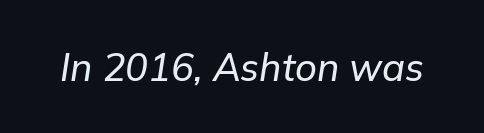
Designer's note — italics engaged. The tracking reads as untouched default to a designer's eye. Looks like regular typesetting: each glyph gets only the width it needs. Quick note: underline off.
